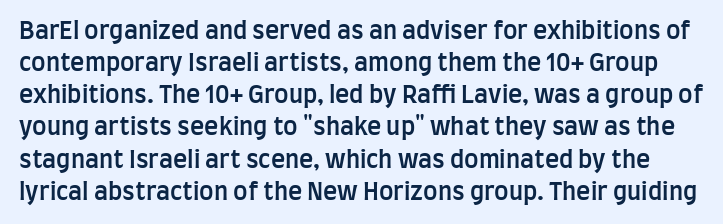
{"italic": "no", "bold": "semi", "underline": "no", "line_spacing": "normal", "line_spacing_ratio": 1.34, "letter_spacing": "normal", "letter_spacing_em": 0.0, "glyph_px": 24}
